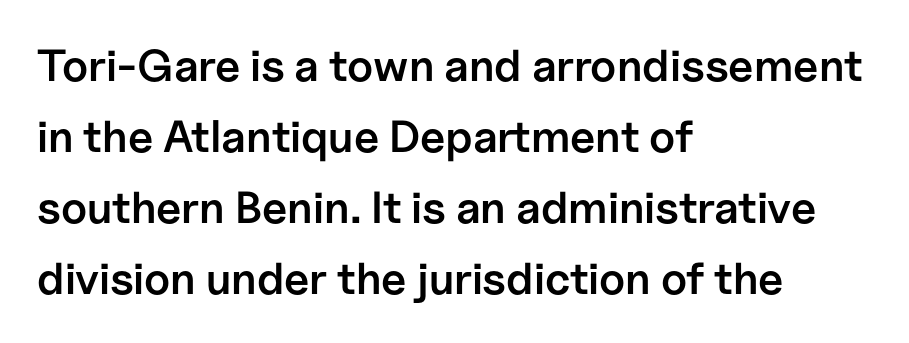
The image shows 45 px semibold sans-serif type, upright; set left-aligned, normal line spacing (1.58x), normal letter spacing, not underlined; low stroke contrast and a medium x-height.
